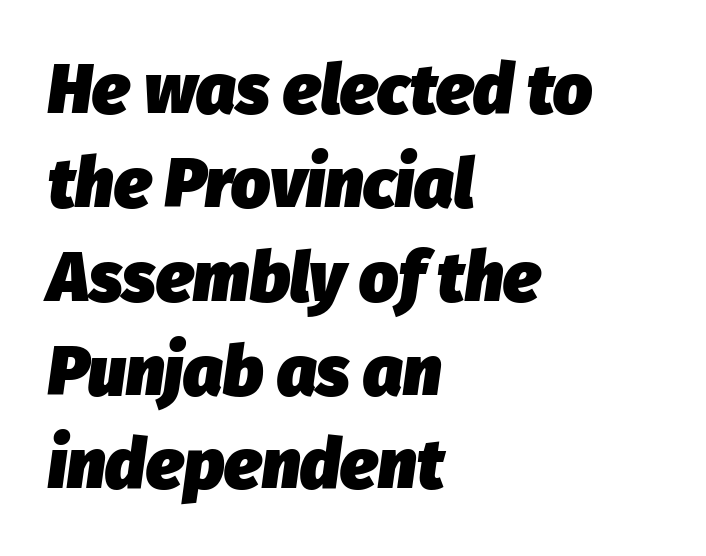
Q: Is the text bold? A: Yes.
Q: Is the text italic (slanted)? A: Yes, it leans right by about 8 degrees.
Q: Is the text underlined? A: No.
Q: How is the paragraph aligned? A: Left-aligned.
Q: Is the spacing between letters normal or unusually wide? A: Normal.
Q: Is the spacing between lines tight, normal or loose? A: Normal.
Q: Width (condensed, normal, or wide)? A: Normal.
Q: Stroke contrast? A: Low.
Q: x-height? A: Medium.
Q: Monospaced? A: No.
